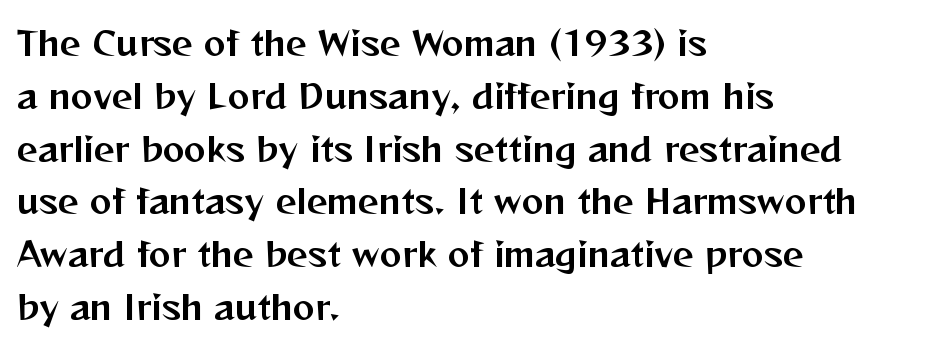
Grotesque or geometric, the face here clearly has no serifs. Normally led — the rows are evenly, conventionally spaced. Standard letterfit; no display-style spreading of the glyphs. Here the designer chose a conventional face with non-uniform glyph widths.
